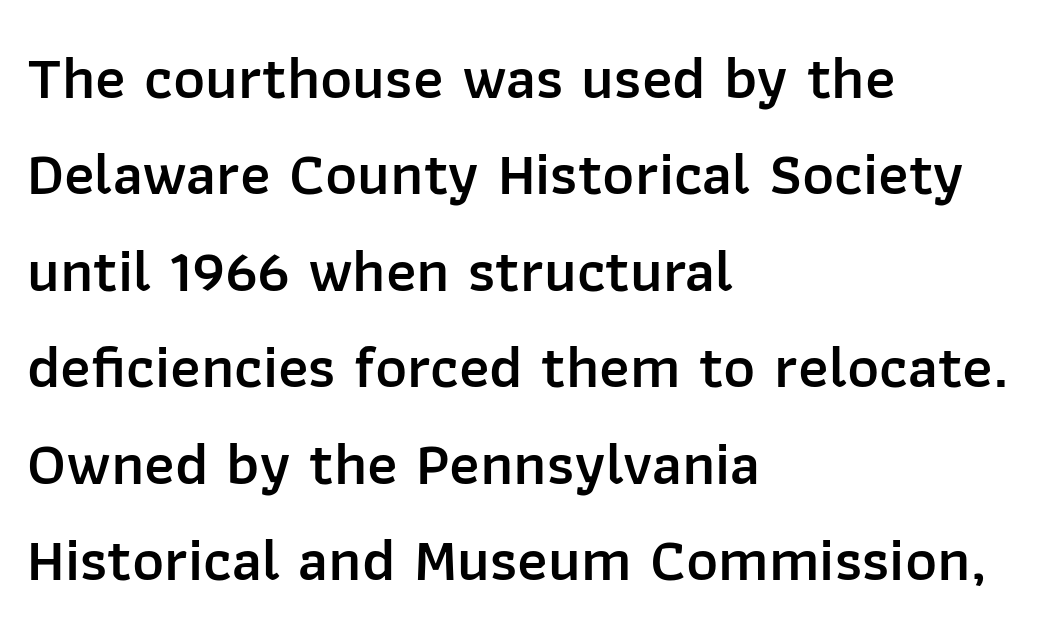
The image shows 61 px semibold sans-serif type, upright; set left-aligned, normal line spacing (1.58x), normal letter spacing, not underlined; low stroke contrast and a medium x-height.
